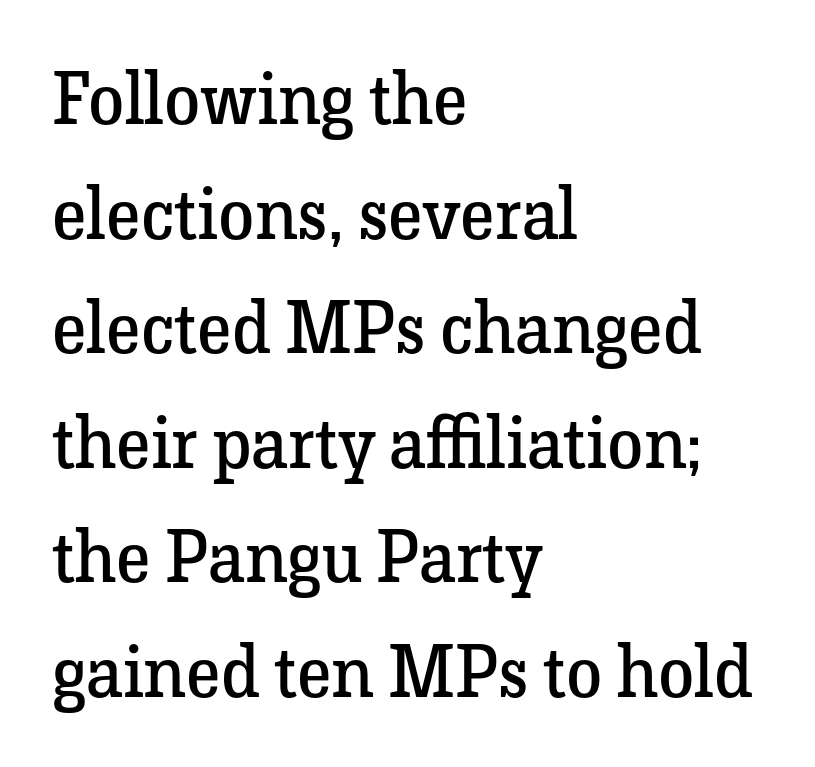
Q: Is the text bold? A: No.
Q: Is the text italic (slanted)? A: No, it is upright.
Q: Is the typeface a serif or a sans-serif typeface? A: Serif.
Q: Is the text underlined? A: No.
Q: How is the paragraph aligned? A: Left-aligned.
Q: Is the spacing between letters normal or unusually wide? A: Normal.
Q: Is the spacing between lines tight, normal or loose? A: Normal.
Q: Width (condensed, normal, or wide)? A: Normal.
Q: Stroke contrast? A: Low.
Q: x-height? A: Medium.
Q: Monospaced? A: No.
